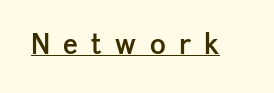
The image shows 27 px text type, upright; set unusually wide letter spacing (+0.49 em), underlined.
